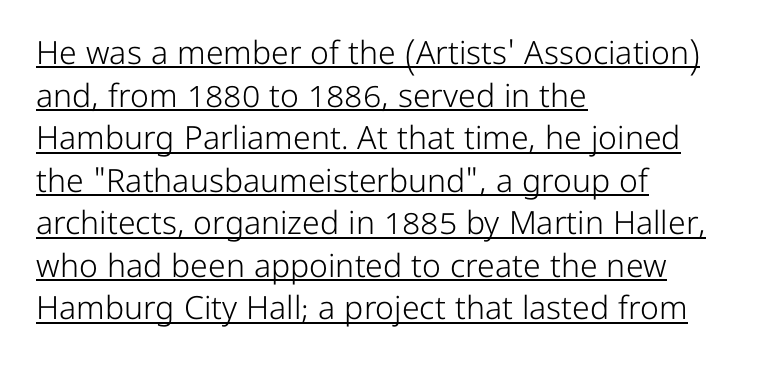
I'd call this a sans setting — the letters go barefoot. The type is set solid horizontally, with unmodified tracking. Vertical strokes here are truly vertical. A typesetter would call this proportional, since set widths differ per character.
